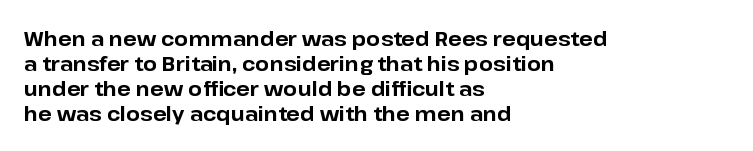
The image shows 20 px bold type, upright; set left-aligned, normal line spacing (1.25x), normal letter spacing, not underlined.
